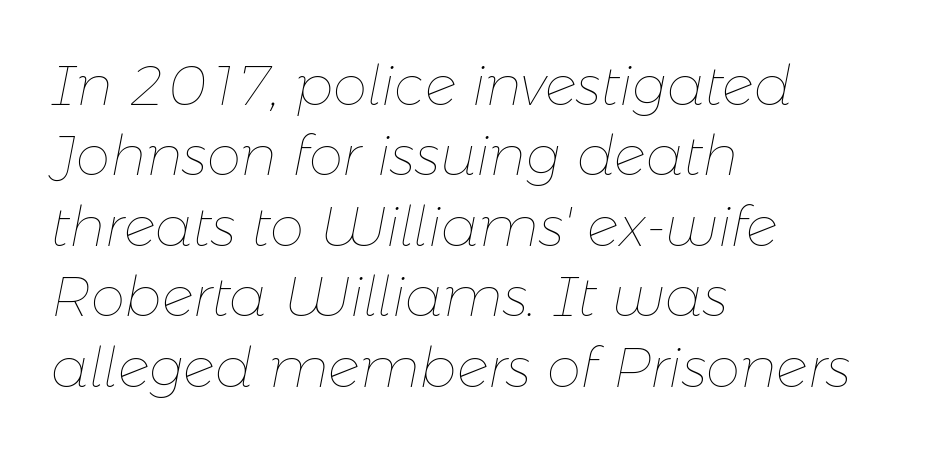
How are the letters spaced? Ordinarily, with no added tracking. The face used here is proportionally spaced, like ordinary book or web type. The typesetting does not lean heavy: it is not bold. Vertical spacing — default. If you drew a ruler down the left edge, every line would touch it.
